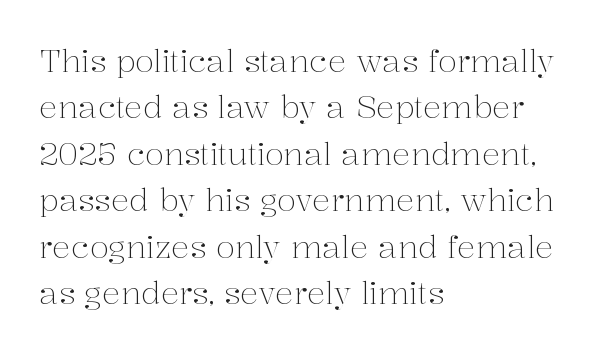
Q: Is the text bold? A: No.
Q: Is the text italic (slanted)? A: No, it is upright.
Q: Is the typeface a serif or a sans-serif typeface? A: Serif.
Q: Is the text underlined? A: No.
Q: How is the paragraph aligned? A: Left-aligned.
Q: Is the spacing between letters normal or unusually wide? A: Normal.
Q: Is the spacing between lines tight, normal or loose? A: Normal.
Q: Width (condensed, normal, or wide)? A: Normal.
Q: Stroke contrast? A: Medium.
Q: x-height? A: Medium.
Q: Monospaced? A: No.
